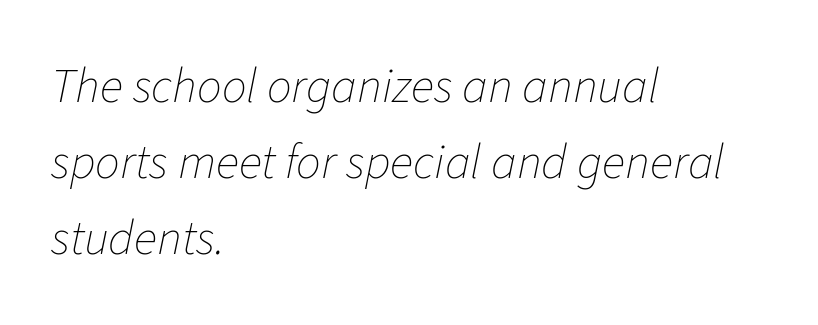
{"italic": "yes", "lean": "right", "slant_degrees": 11, "bold": "no", "weight": "thin", "width": "normal", "stroke_contrast": "low", "x_height": "medium", "monospaced": "no", "underline": "no", "align": "left", "line_spacing": "normal", "line_spacing_ratio": 1.55, "letter_spacing": "normal", "letter_spacing_em": 0.0, "glyph_px": 49}
